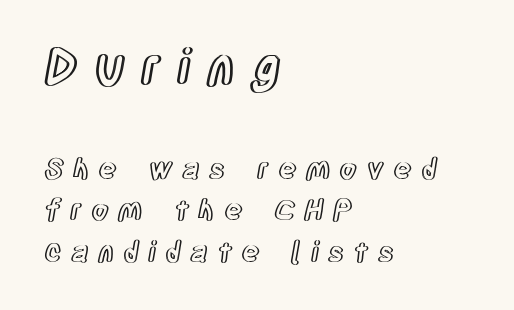
Proportional: the letters do not fall into vertical columns. The passage shown has open, widely tracked lettering throughout. The setting favours the left margin, as ordinary paragraphs usually do. Rows of type keep a routine distance in the vertical direction. Each row of text sits above clean, open space.
